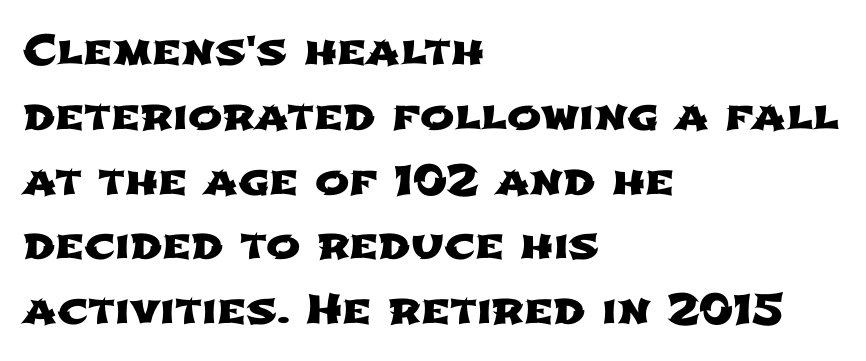
{"serif": "no", "width": "wide", "stroke_contrast": "low", "x_height": "medium", "monospaced": "no", "underline": "no", "align": "left", "line_spacing": "normal", "line_spacing_ratio": 1.58, "letter_spacing": "normal", "letter_spacing_em": 0.0, "glyph_px": 41}
